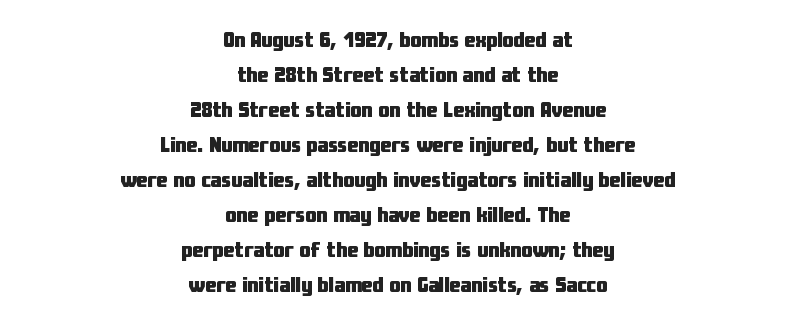
Q: Is the text bold? A: Yes.
Q: Is the text italic (slanted)? A: No, it is upright.
Q: Is the text underlined? A: No.
Q: How is the paragraph aligned? A: Centered.
Q: Is the spacing between letters normal or unusually wide? A: Normal.
Q: Is the spacing between lines tight, normal or loose? A: Normal.
